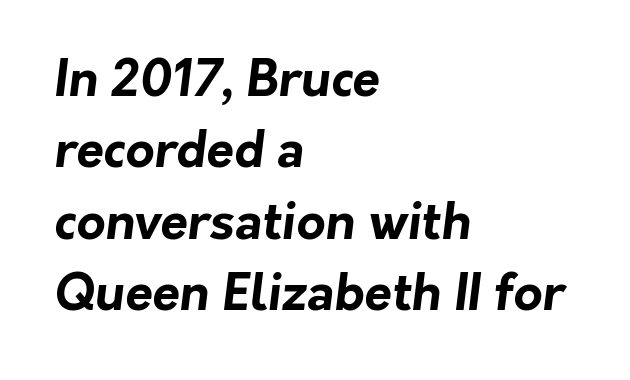
The image shows 50 px bold sans-serif type; set left-aligned, normal line spacing (1.43x), normal letter spacing, not underlined; low stroke contrast and a medium x-height.
